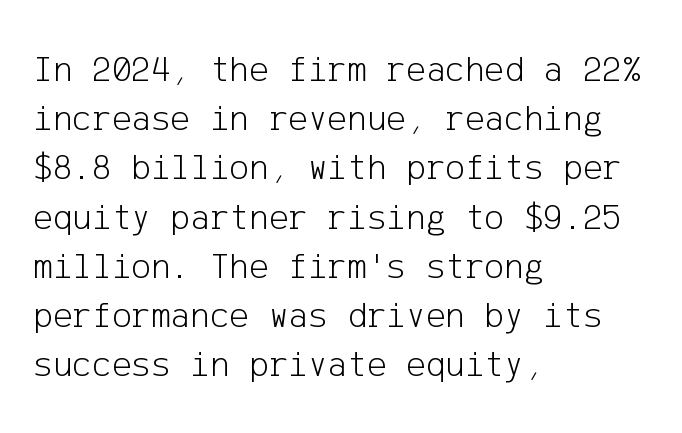
Plain, unruled lines of type. The type is set solid horizontally, with unmodified tracking. A typesetter would label this face a sans. If you drew a line through each stem, it would be perfectly vertical.
